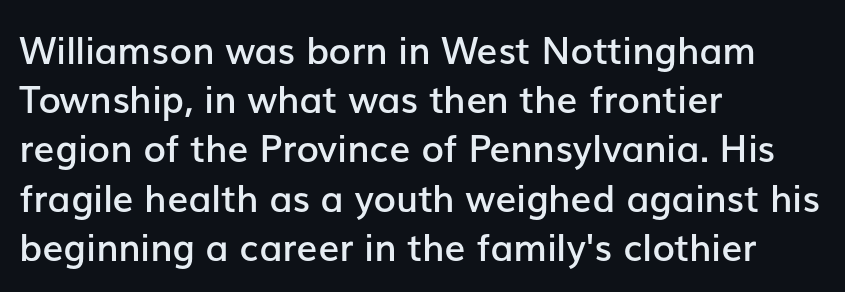
Italic? Not at all — the glyphs are vertical. Stroke thickness is moderately raised; the sample reads as semibold. Is there much room between lines? A standard amount, neither cramped nor airy. Compared with typical body copy, the letter spacing here is the same.
